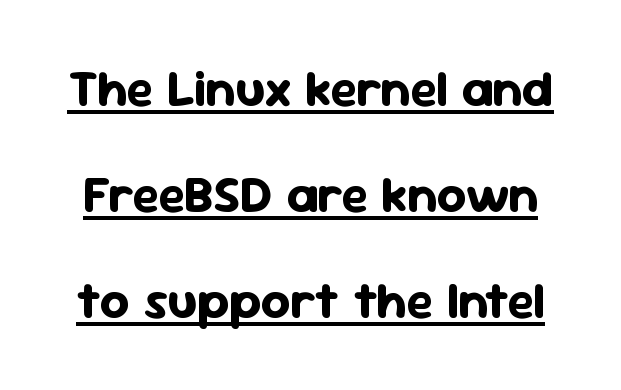
Q: Is the text bold? A: Yes.
Q: Is the text italic (slanted)? A: No, it is upright.
Q: Is the typeface a serif or a sans-serif typeface? A: Sans-serif.
Q: Is the text underlined? A: Yes.
Q: Is the spacing between letters normal or unusually wide? A: Normal.
Q: Is the spacing between lines tight, normal or loose? A: Loose.
Q: Width (condensed, normal, or wide)? A: Normal.
Q: Stroke contrast? A: Low.
Q: x-height? A: Medium.
Q: Monospaced? A: No.
